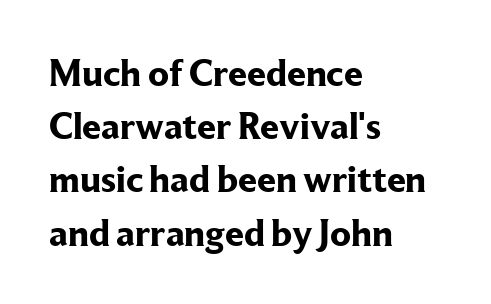
Leftover space on each line is placed entirely after the last word. These lines are rendered in a variable-pitch font. A full-strength bold gives these letters their thick strokes. Every stem runs plumb, perpendicular to the baseline. The face used here is rendered with its standard letterfit. Notice how descenders clear the ascenders below comfortably — that's standard leading.
